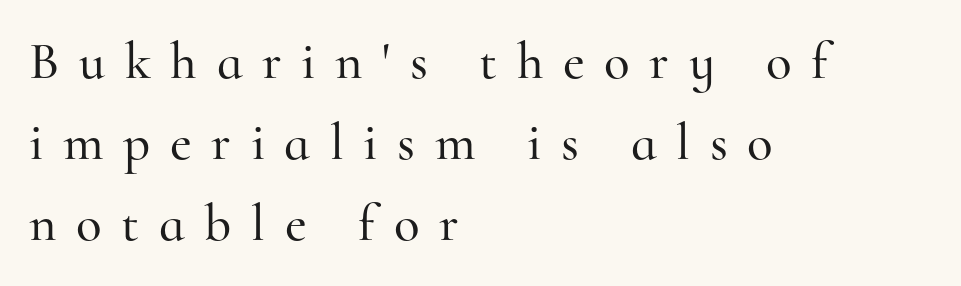
The image shows 53 px serif type, upright; set left-aligned, normal line spacing (1.53x), unusually wide letter spacing (+0.37 em), not underlined; high stroke contrast and a small x-height.
